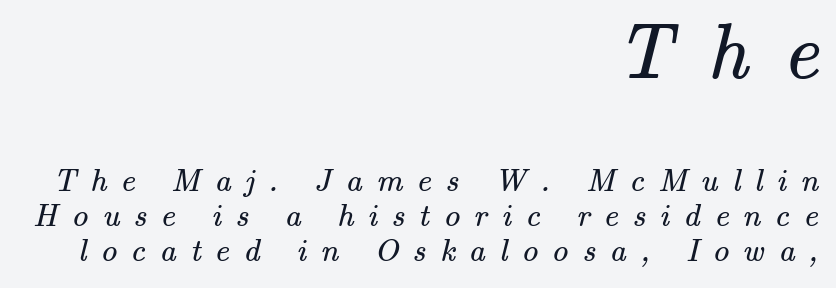
{"serif": "yes", "bold": "no", "weight": "regular", "width": "normal", "stroke_contrast": "medium", "x_height": "small", "monospaced": "no", "underline": "no", "align": "right", "line_spacing": "tight", "line_spacing_ratio": 1.09, "letter_spacing": "wide", "letter_spacing_em": 0.44, "larger_block": "first", "size_ratio": 2.47, "glyph_px": 79}
